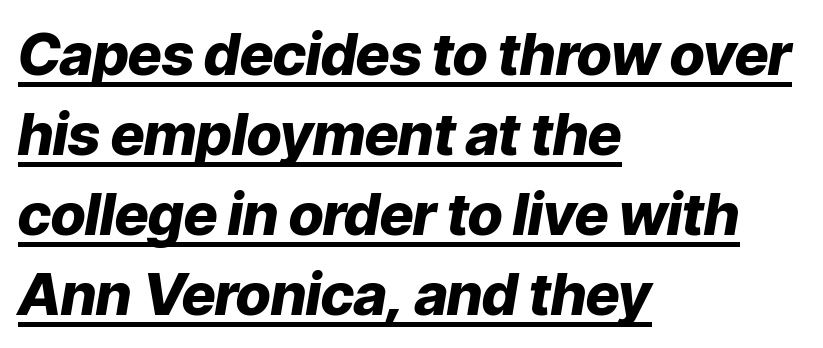
The image shows 58 px heavy type, italic (leaning right); set left-aligned, normal line spacing (1.38x), normal letter spacing, underlined; low stroke contrast and a medium x-height.
